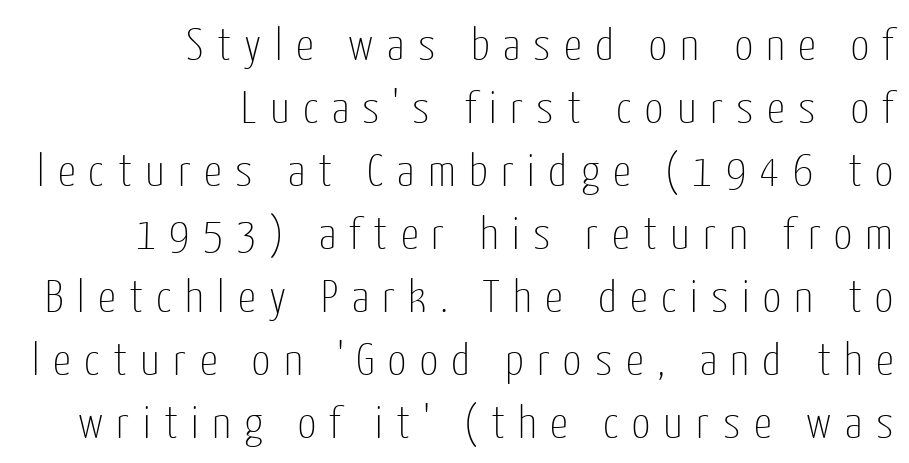
Every row of glyphs terminates at an identical x-position on the right. The letterforms sit at book weight or below. Leading: standard. The space beneath each line is pristine and unruled.
